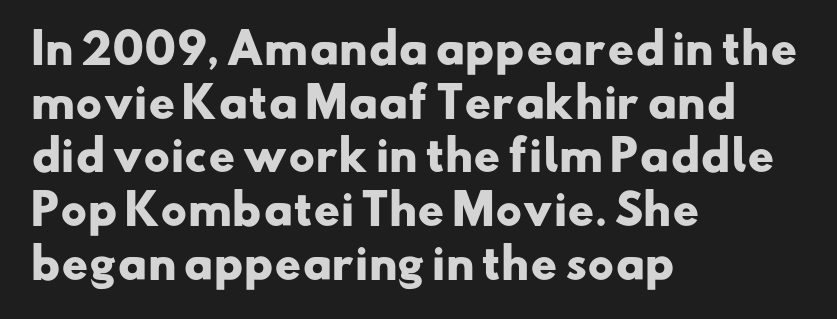
Caption: standard tracking, unaltered. Unlike a traditional serif, this face leaves its strokes unadorned. A full-strength bold gives these letters their thick strokes. The passage shown is typed in a proportional face where columns would drift. Interline gaps are of average width in this sample. Quick note: underline off.
